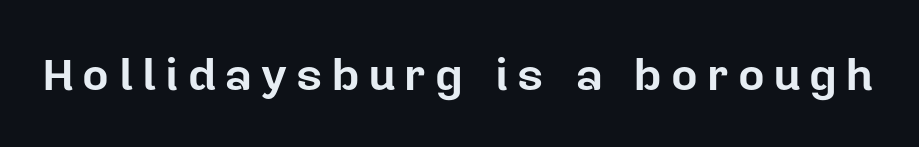
Q: Is the text bold? A: Yes.
Q: Is the text italic (slanted)? A: No, it is upright.
Q: Is the typeface a serif or a sans-serif typeface? A: Sans-serif.
Q: Is the text underlined? A: No.
Q: Is the spacing between letters normal or unusually wide? A: Unusually wide.
Q: Width (condensed, normal, or wide)? A: Normal.
Q: Stroke contrast? A: Low.
Q: x-height? A: Medium.
Q: Monospaced? A: No.
